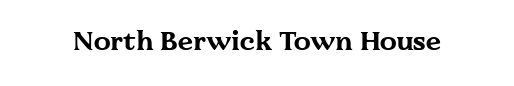
What stands out about the letter spacing? Nothing — it is the standard amount. No italicization has been applied; the sample stays upright. The gap between lines stays unmarked. Thick stems and heavy bowls — unmistakably bold.
